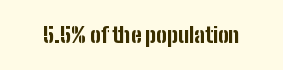
{"italic": "no", "bold": "yes", "underline": "no", "letter_spacing": "normal", "letter_spacing_em": 0.0, "glyph_px": 21}
